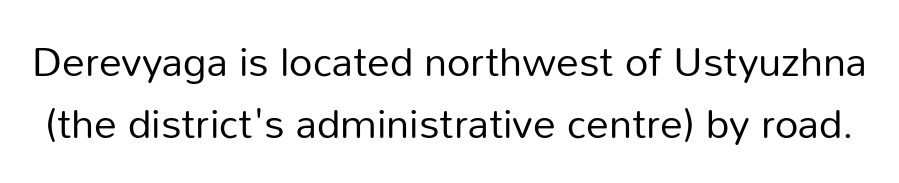
Q: Is the text bold? A: No.
Q: Is the text italic (slanted)? A: No, it is upright.
Q: Is the typeface a serif or a sans-serif typeface? A: Sans-serif.
Q: Is the text underlined? A: No.
Q: Is the spacing between letters normal or unusually wide? A: Normal.
Q: Is the spacing between lines tight, normal or loose? A: Normal.
Q: Width (condensed, normal, or wide)? A: Normal.
Q: Stroke contrast? A: Low.
Q: x-height? A: Medium.
Q: Monospaced? A: No.
